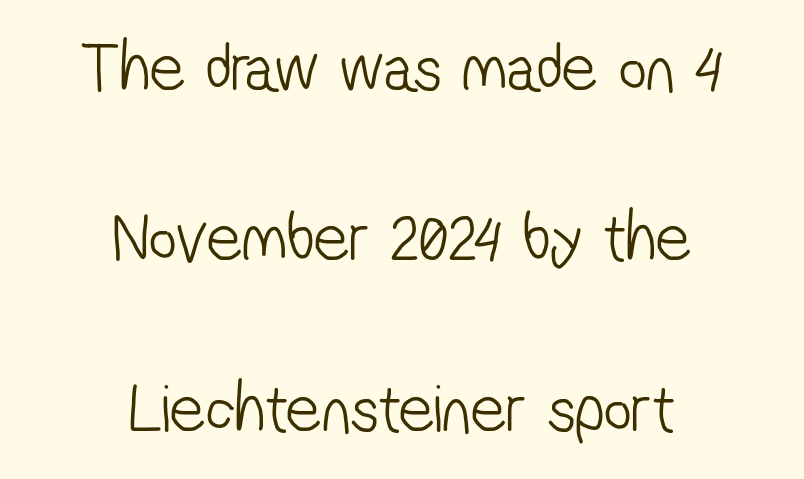
The image shows 69 px light, condensed sans-serif type; set centered, loose line spacing (2.47x), normal letter spacing, not underlined; low stroke contrast and a medium x-height.
